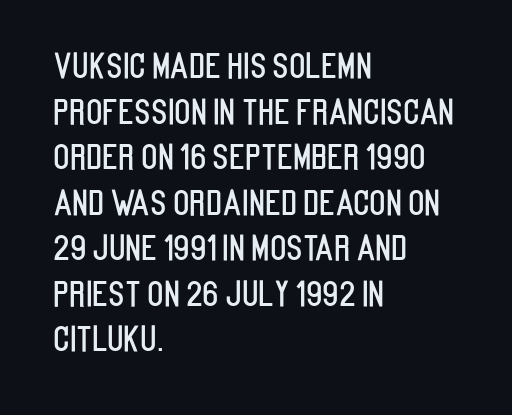
{"serif": "no", "italic": "no", "width": "condensed", "stroke_contrast": "low", "x_height": "large", "monospaced": "no", "underline": "no", "align": "left", "line_spacing": "normal", "line_spacing_ratio": 1.34, "letter_spacing": "normal", "letter_spacing_em": 0.0, "glyph_px": 34}
